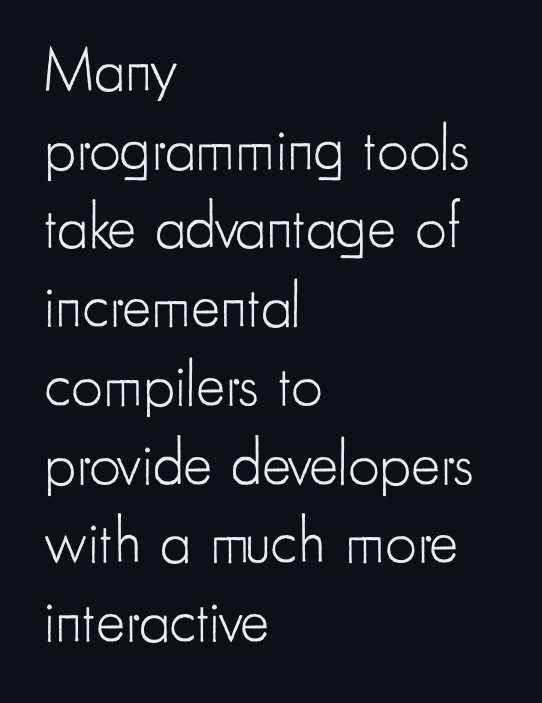
The image shows 62 px light, condensed sans-serif type, upright; set left-aligned, normal line spacing (1.27x), normal letter spacing, not underlined; low stroke contrast and a small x-height.
